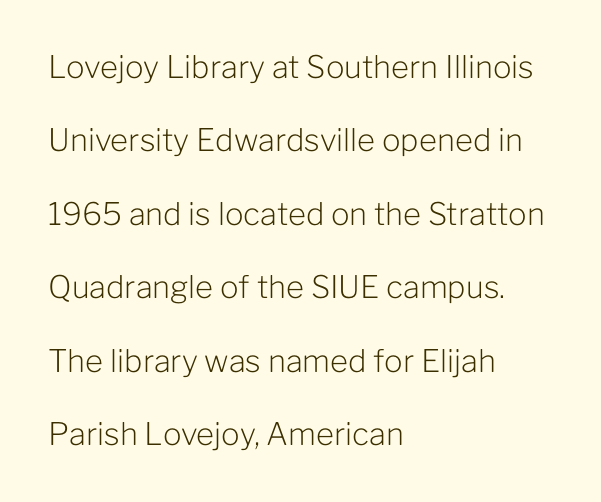
Tracking value appears to be zero — textbook default spacing. To sum up the face: it is a sans, with no serifs. Left-aligned paragraph, ragged on the right. The passage shown is typed in a proportional face where columns would drift.
